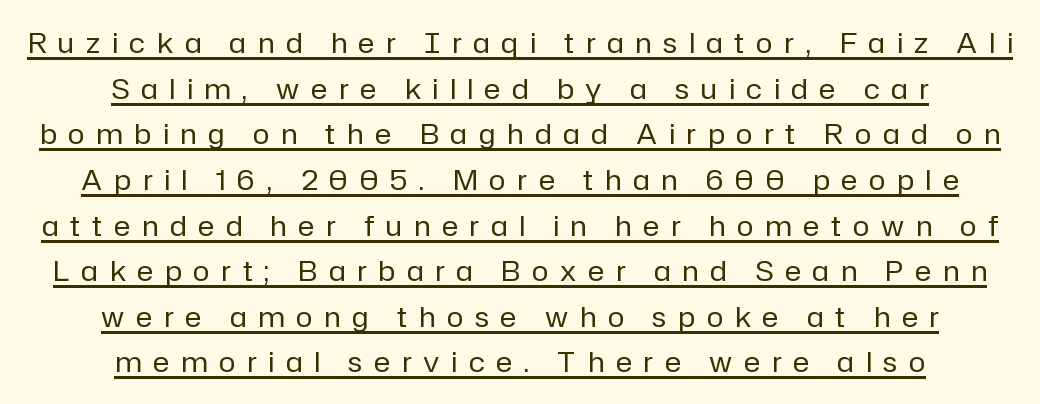
{"serif": "no", "italic": "no", "bold": "no", "weight": "regular", "width": "normal", "stroke_contrast": "low", "x_height": "medium", "monospaced": "no", "underline": "yes", "align": "center", "line_spacing": "normal", "line_spacing_ratio": 1.63, "letter_spacing": "wide", "letter_spacing_em": 0.42, "glyph_px": 28}
